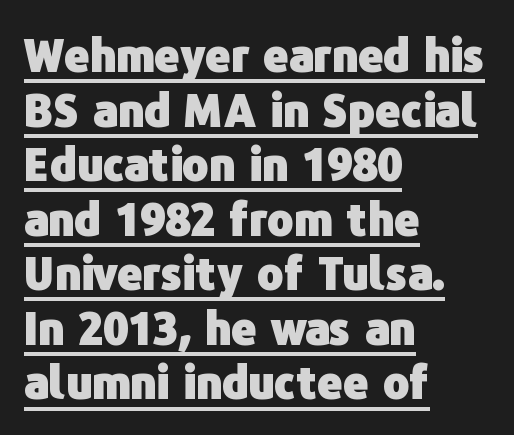
{"serif": "no", "italic": "no", "bold": "yes", "weight": "heavy", "width": "normal", "stroke_contrast": "low", "x_height": "medium", "monospaced": "no", "underline": "yes", "align": "left", "line_spacing_ratio": 1.24, "letter_spacing": "normal", "letter_spacing_em": 0.0, "glyph_px": 44}
